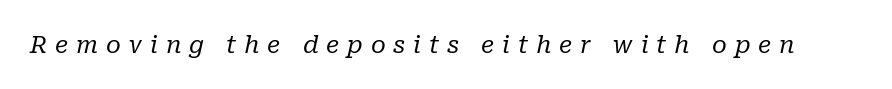
The image shows 24 px text type, italic (leaning right); set unusually wide letter spacing (+0.33 em), not underlined.
